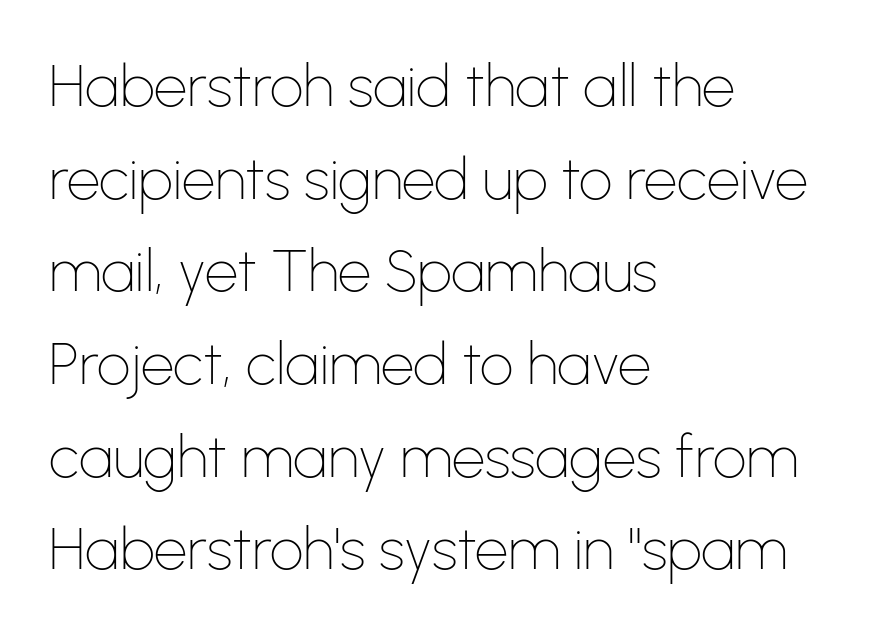
Q: Is the text bold? A: No.
Q: Is the text italic (slanted)? A: No, it is upright.
Q: Is the typeface a serif or a sans-serif typeface? A: Sans-serif.
Q: Is the text underlined? A: No.
Q: How is the paragraph aligned? A: Left-aligned.
Q: Is the spacing between letters normal or unusually wide? A: Normal.
Q: Is the spacing between lines tight, normal or loose? A: Normal.
Q: Width (condensed, normal, or wide)? A: Normal.
Q: Stroke contrast? A: Low.
Q: x-height? A: Medium.
Q: Monospaced? A: No.
